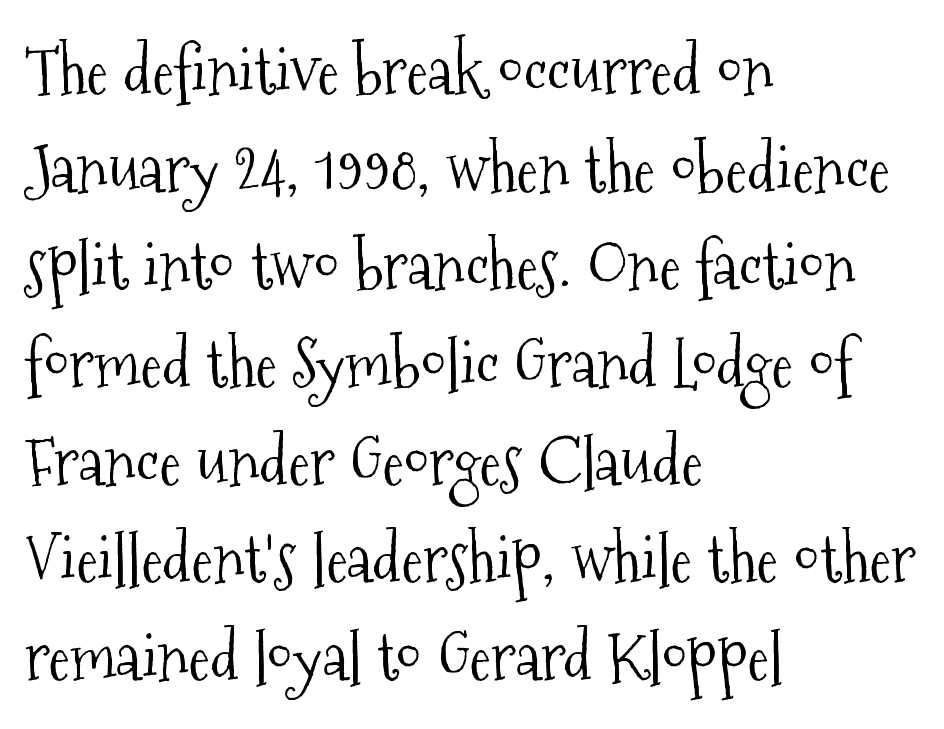
{"serif": "yes", "italic": "no", "bold": "no", "weight": "light", "width": "condensed", "stroke_contrast": "medium", "x_height": "medium", "monospaced": "no", "underline": "no", "align": "left", "line_spacing": "normal", "line_spacing_ratio": 1.48, "letter_spacing": "normal", "letter_spacing_em": 0.0, "glyph_px": 66}
